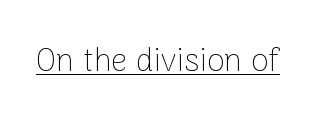
{"serif": "no", "italic": "no", "bold": "no", "weight": "thin", "width": "normal", "stroke_contrast": "low", "x_height": "medium", "monospaced": "no", "underline": "yes", "letter_spacing": "normal", "letter_spacing_em": 0.0, "glyph_px": 32}
